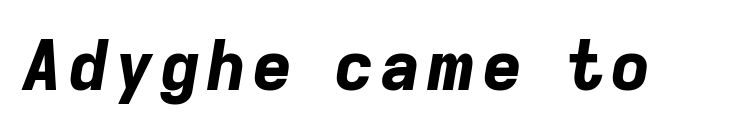
You could not count columns in this text — the font is proportionally spaced. Each glyph is drawn with heavy, bold strokes. The font's italic variant was chosen for this text. The specimen omits any rule beneath the text block's lines.
